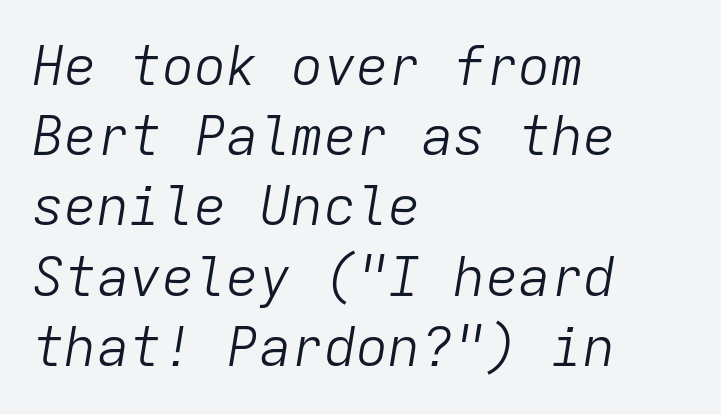
Q: Is the text bold? A: No.
Q: Is the text italic (slanted)? A: Yes, it leans right by about 9 degrees.
Q: Is the text underlined? A: No.
Q: How is the paragraph aligned? A: Left-aligned.
Q: Is the spacing between letters normal or unusually wide? A: Normal.
Q: Is the spacing between lines tight, normal or loose? A: Normal.
Q: Width (condensed, normal, or wide)? A: Normal.
Q: Stroke contrast? A: Low.
Q: x-height? A: Medium.
Q: Monospaced? A: Yes.
